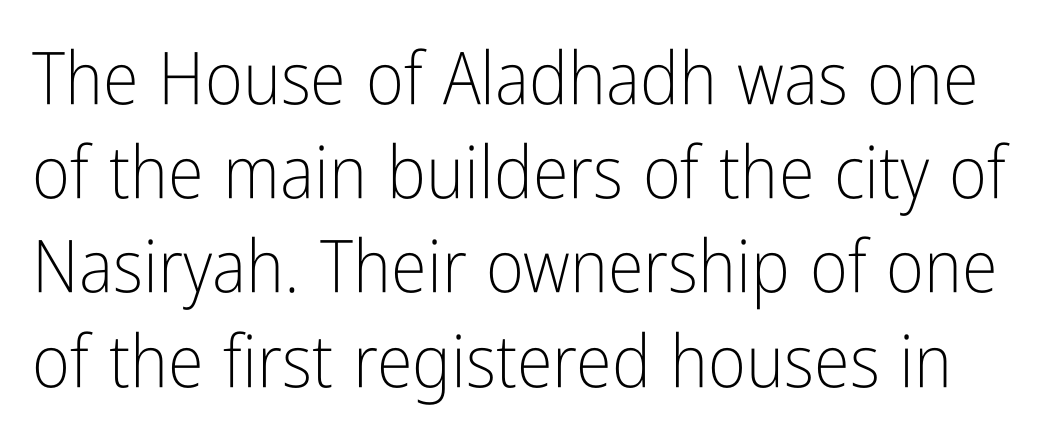
{"serif": "no", "italic": "no", "bold": "no", "weight": "light", "width": "condensed", "stroke_contrast": "low", "x_height": "medium", "monospaced": "no", "underline": "no", "line_spacing": "normal", "line_spacing_ratio": 1.29, "letter_spacing": "normal", "letter_spacing_em": 0.0, "glyph_px": 73}
